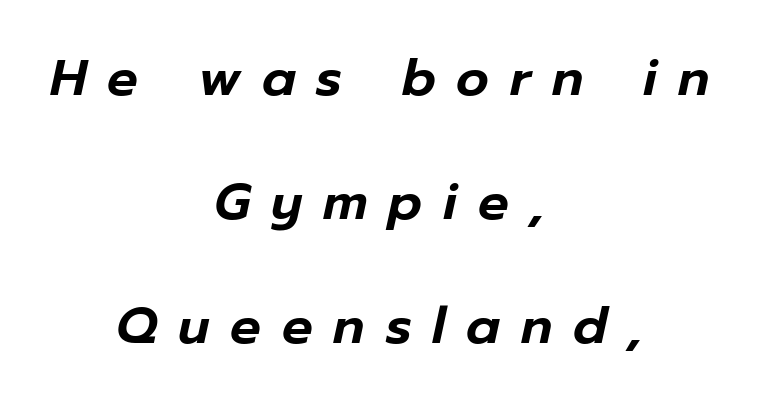
Q: Is the text italic (slanted)? A: Yes, it leans right by about 12 degrees.
Q: Is the text underlined? A: No.
Q: How is the paragraph aligned? A: Centered.
Q: Is the spacing between letters normal or unusually wide? A: Unusually wide.
Q: Is the spacing between lines tight, normal or loose? A: Loose.
Q: Width (condensed, normal, or wide)? A: Normal.
Q: Stroke contrast? A: Low.
Q: x-height? A: Medium.
Q: Monospaced? A: No.
